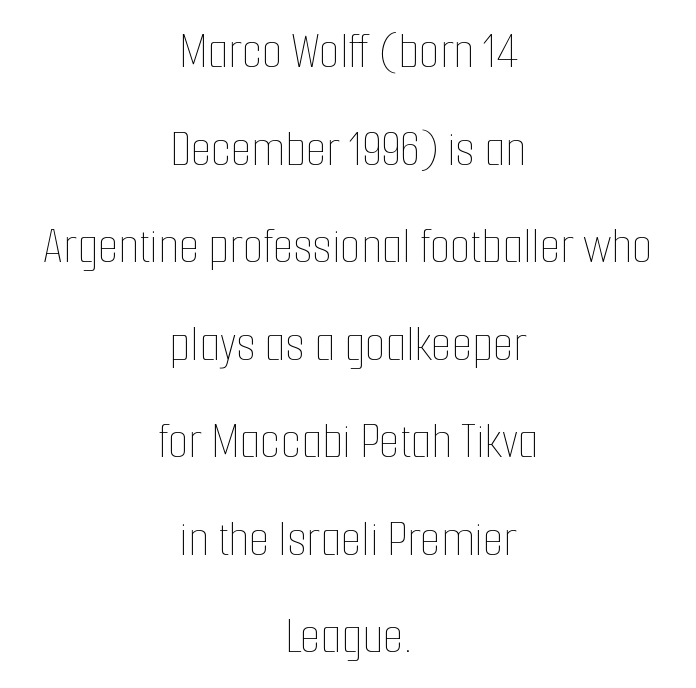
Q: Is the text bold? A: No.
Q: Is the text italic (slanted)? A: No, it is upright.
Q: Is the text underlined? A: No.
Q: How is the paragraph aligned? A: Centered.
Q: Is the spacing between letters normal or unusually wide? A: Normal.
Q: Width (condensed, normal, or wide)? A: Condensed.
Q: Stroke contrast? A: Low.
Q: x-height? A: Medium.
Q: Monospaced? A: No.
